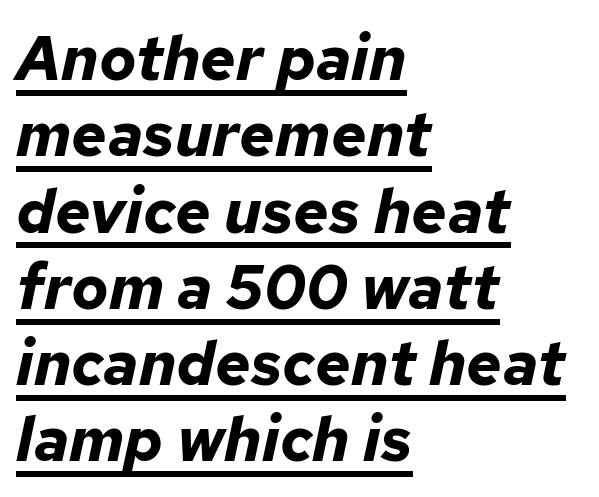
The image shows 62 px bold type, italic (leaning right); set left-aligned, line spacing 1.23x, normal letter spacing, underlined; low stroke contrast and a medium x-height.
